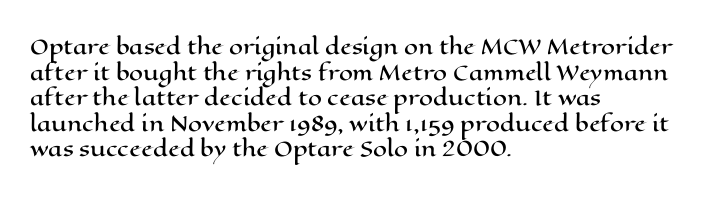
Q: Is the text italic (slanted)? A: No, it is upright.
Q: Is the text underlined? A: No.
Q: How is the paragraph aligned? A: Left-aligned.
Q: Is the spacing between letters normal or unusually wide? A: Normal.
Q: Is the spacing between lines tight, normal or loose? A: Normal.
